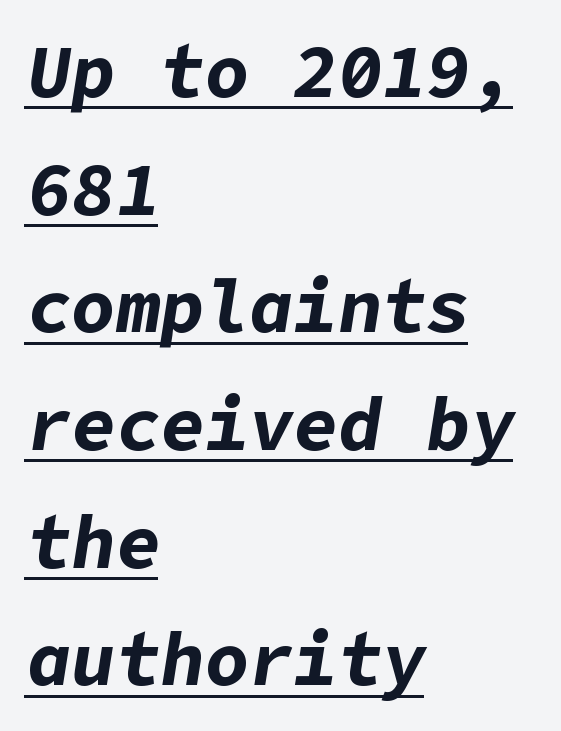
This block has exactly the height ordinary leading produces. Every row of glyphs begins at an identical x-position on the left. Compared with ordinary roman type, these characters are visibly tilted. These words are printed bold, with thick strokes throughout.
